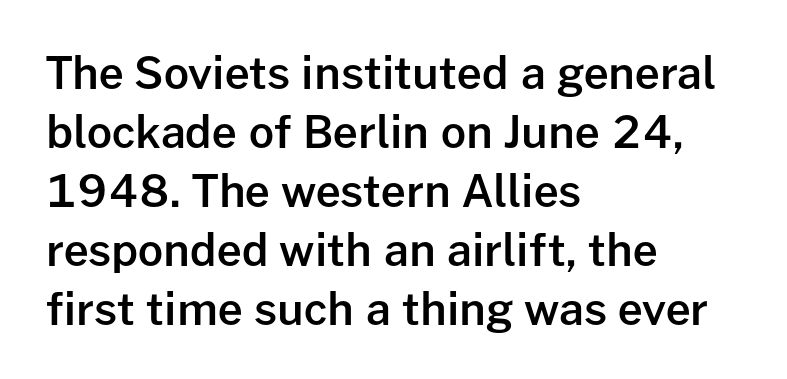
Typographic density is moderately raised because the face is semibold. You could call the tracking neutral — neither tight nor loose. A roman cut, with each character standing at attention. This sample has the flowing, uneven cadence of proportional lettering.
